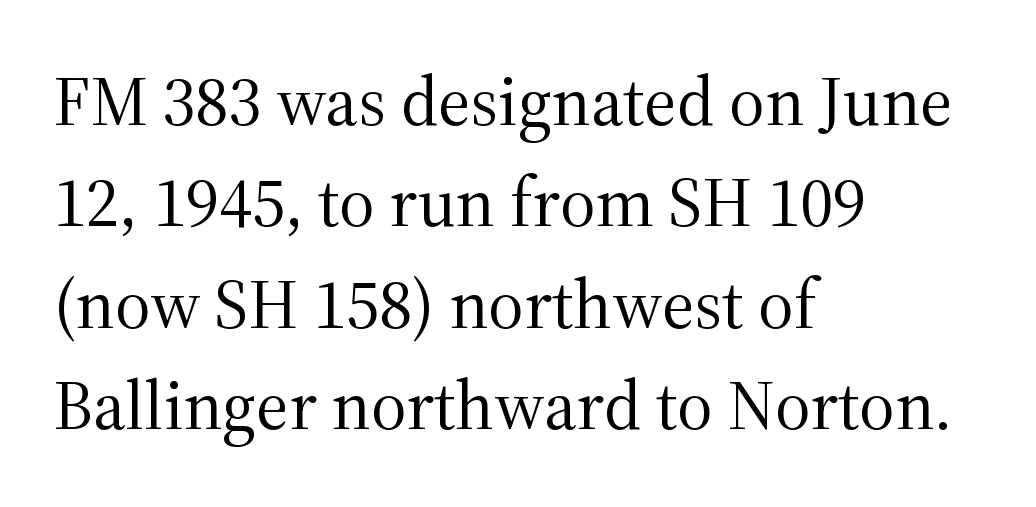
Q: Is the text bold? A: No.
Q: Is the text italic (slanted)? A: No, it is upright.
Q: Is the typeface a serif or a sans-serif typeface? A: Serif.
Q: Is the text underlined? A: No.
Q: How is the paragraph aligned? A: Left-aligned.
Q: Is the spacing between letters normal or unusually wide? A: Normal.
Q: Is the spacing between lines tight, normal or loose? A: Normal.
Q: Width (condensed, normal, or wide)? A: Normal.
Q: Stroke contrast? A: Medium.
Q: x-height? A: Medium.
Q: Monospaced? A: No.
